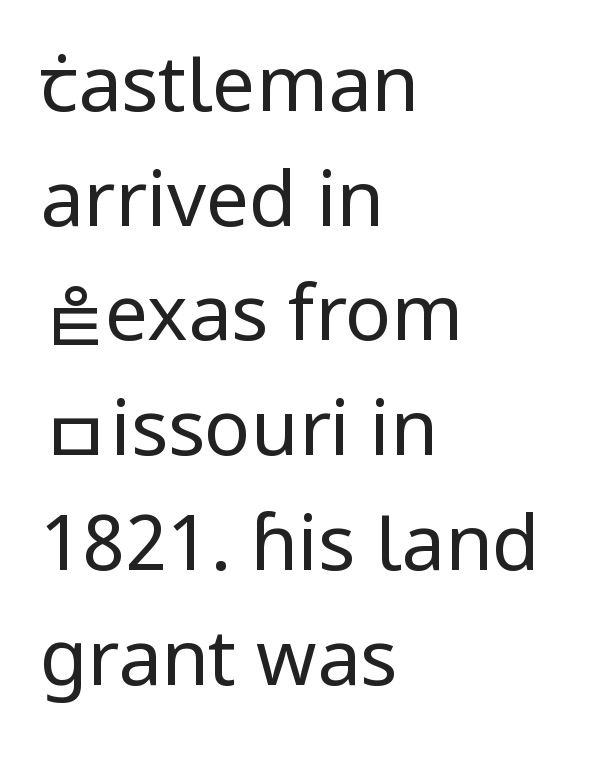
Unbolded letterforms with no extra heft. These lines are rendered in a variable-pitch font. Anything drawn beneath the words? Only blank space. The type sits square on the baseline with zero lean.
